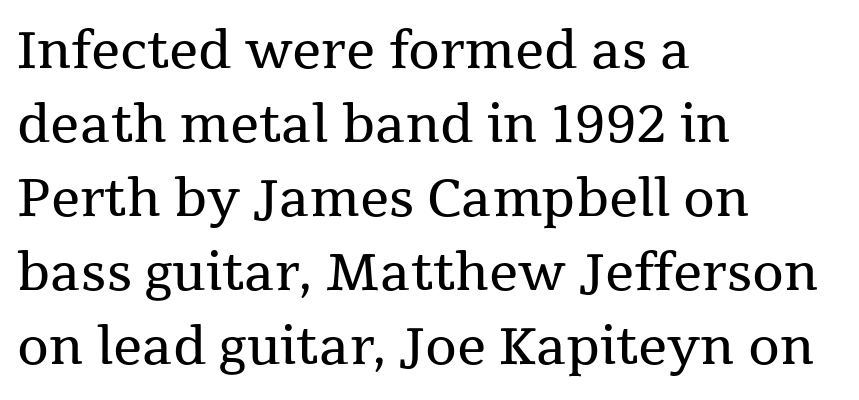
{"serif": "yes", "italic": "no", "bold": "no", "weight": "regular", "width": "normal", "stroke_contrast": "medium", "x_height": "medium", "monospaced": "no", "underline": "no", "align": "left", "line_spacing": "normal", "line_spacing_ratio": 1.45, "letter_spacing": "normal", "letter_spacing_em": 0.0, "glyph_px": 51}
